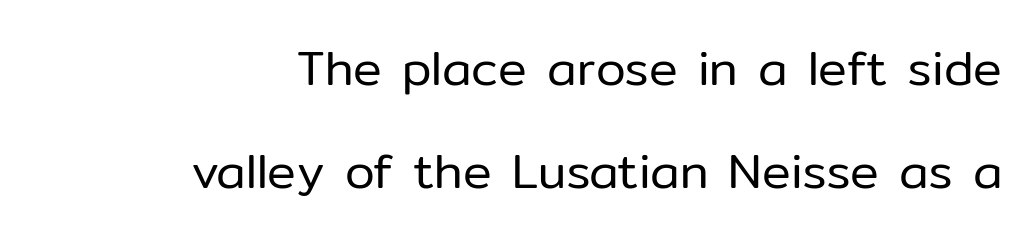
Interline gaps are noticeably wide in this sample. Nobody drew a line under any word here. Glyph-to-glyph distance matches everyday printed text. Stem width sits at or under what a default text font uses.
